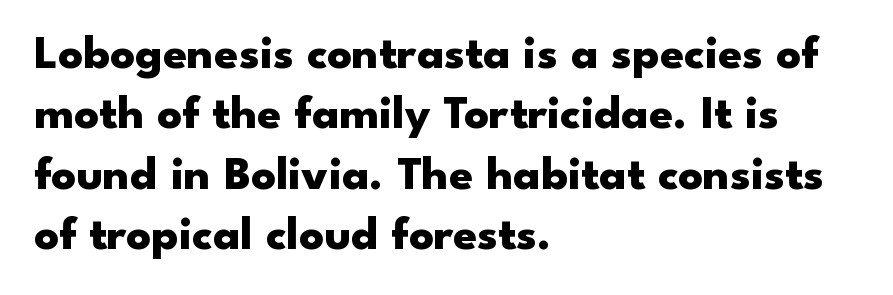
The image shows 48 px heavy, wide sans-serif type, upright; set left-aligned, normal line spacing (1.26x), normal letter spacing, not underlined; low stroke contrast and a small x-height.
